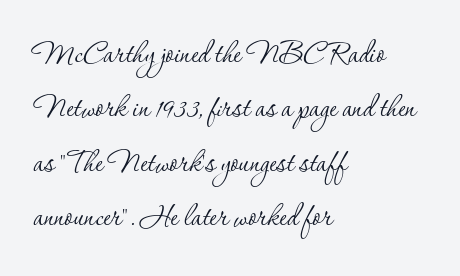
The image shows 37 px thin serif type; set left-aligned, normal line spacing (1.47x), normal letter spacing, not underlined; low stroke contrast and a small x-height.
